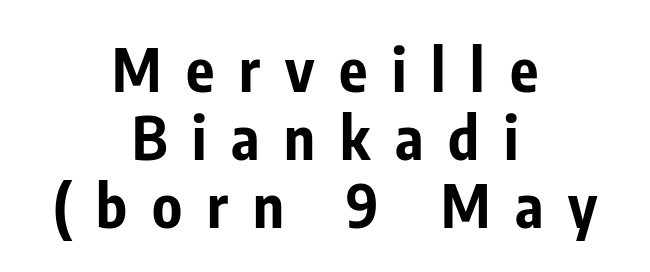
Very little white space separates one row of letters from the next. Substantial extra tracking has been applied to these lines. Spacing verdict: proportional, widths tailored to each character. Reading down the block, each line starts at a different indent, mirrored at its end. Letterform terminals end flat and unadorned throughout the passage.
